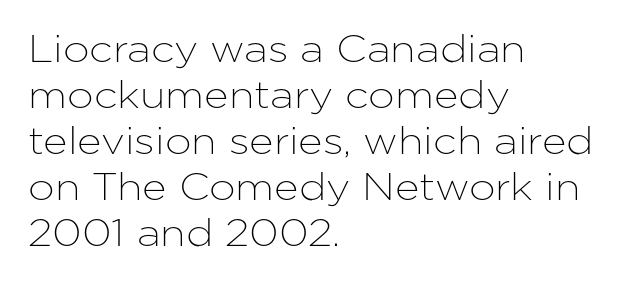
The image shows 38 px sans-serif type, upright; set left-aligned, line spacing 1.21x, normal letter spacing, not underlined; low stroke contrast and a medium x-height.
